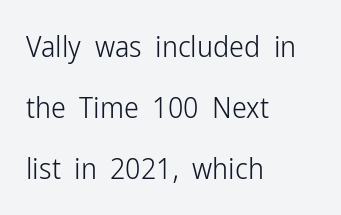
{"serif": "no", "italic": "no", "bold": "no", "weight": "light", "width": "condensed", "stroke_contrast": "low", "x_height": "medium", "monospaced": "no", "underline": "no", "align": "left", "line_spacing": "loose", "line_spacing_ratio": 2.04, "letter_spacing": "normal", "letter_spacing_em": 0.0, "glyph_px": 30}
